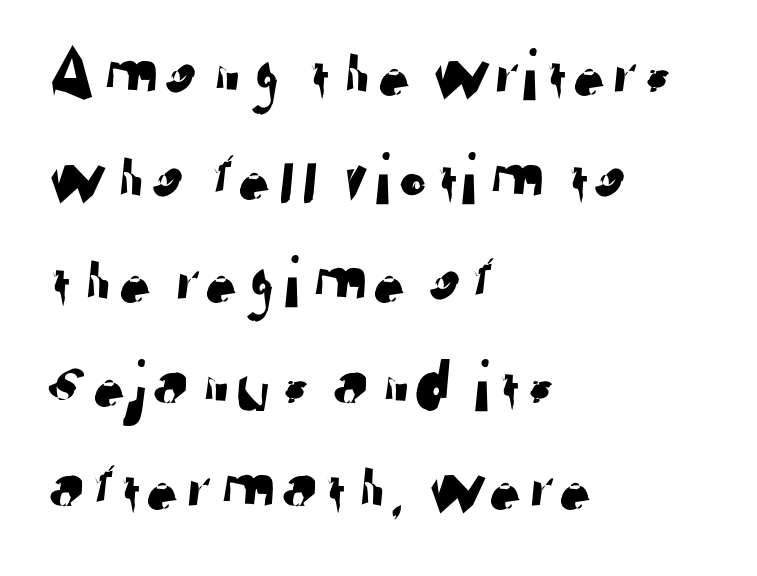
{"serif": "no", "width": "normal", "stroke_contrast": "low", "x_height": "medium", "monospaced": "no", "underline": "no", "align": "left", "line_spacing": "normal", "line_spacing_ratio": 1.4, "letter_spacing": "normal", "letter_spacing_em": 0.0, "glyph_px": 74}
